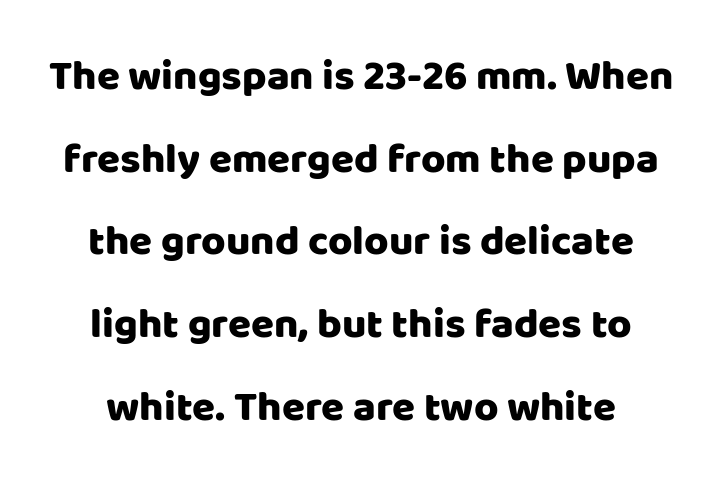
Q: Is the text italic (slanted)? A: No, it is upright.
Q: Is the typeface a serif or a sans-serif typeface? A: Sans-serif.
Q: Is the text underlined? A: No.
Q: Is the spacing between letters normal or unusually wide? A: Normal.
Q: Is the spacing between lines tight, normal or loose? A: Loose.
Q: Width (condensed, normal, or wide)? A: Normal.
Q: Stroke contrast? A: Low.
Q: x-height? A: Large.
Q: Monospaced? A: No.
